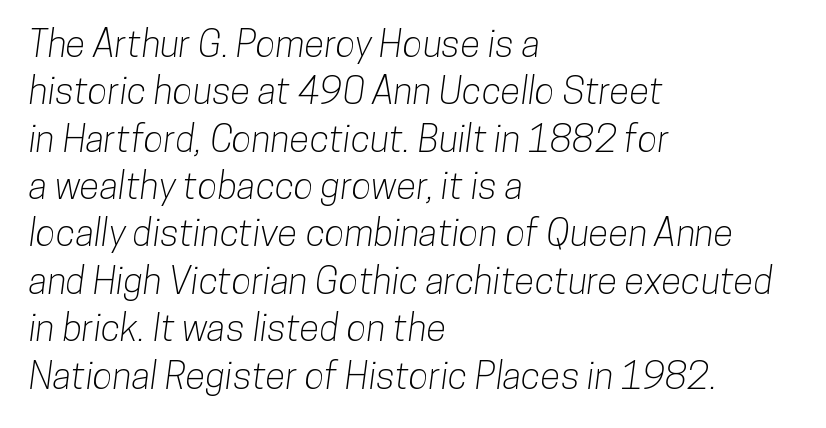
Q: Is the typeface a serif or a sans-serif typeface? A: Sans-serif.
Q: Is the text underlined? A: No.
Q: How is the paragraph aligned? A: Left-aligned.
Q: Is the spacing between letters normal or unusually wide? A: Normal.
Q: Is the spacing between lines tight, normal or loose? A: Normal.
Q: Width (condensed, normal, or wide)? A: Condensed.
Q: Stroke contrast? A: Low.
Q: x-height? A: Medium.
Q: Monospaced? A: No.
